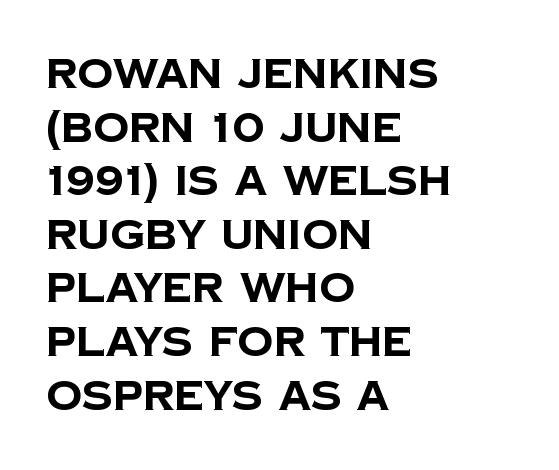
{"serif": "no", "bold": "yes", "weight": "bold", "width": "normal", "stroke_contrast": "low", "x_height": "large", "monospaced": "no", "underline": "no", "align": "left", "line_spacing": "normal", "line_spacing_ratio": 1.34, "letter_spacing": "normal", "letter_spacing_em": 0.0, "glyph_px": 40}
